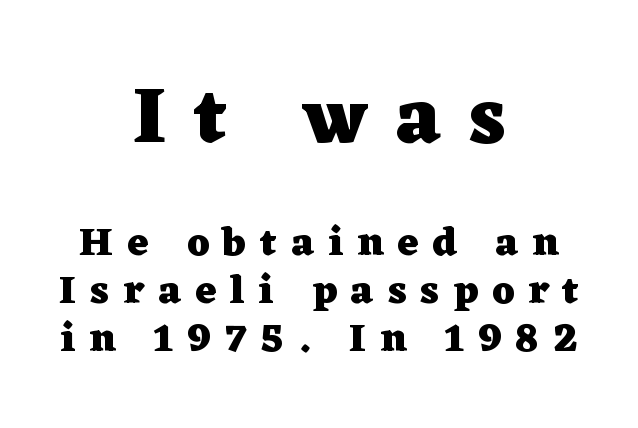
If you folded the block vertically in half, each line would mirror itself in length. You could not count columns in this text — the font is proportionally spaced. Block one is the big one; block two sits smaller underneath. Descender tails drop into unmarked territory. Small tapered or slab feet sit at the stroke ends, so this counts as serif.
